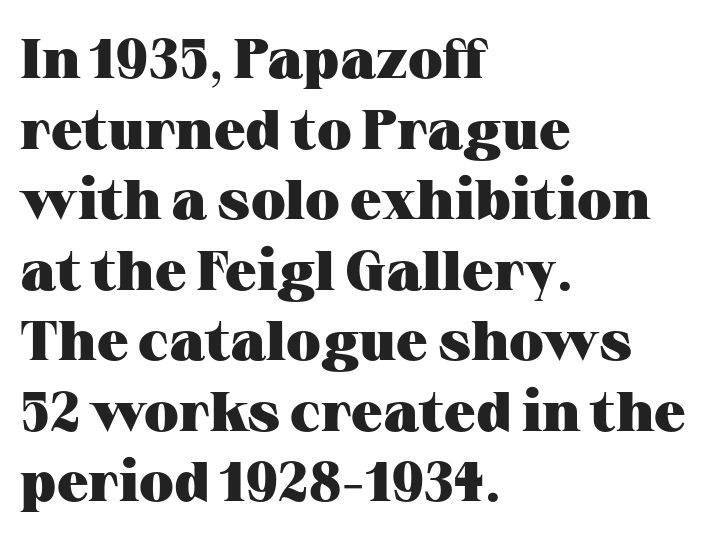
Q: Is the text bold? A: Yes.
Q: Is the text italic (slanted)? A: No, it is upright.
Q: Is the typeface a serif or a sans-serif typeface? A: Serif.
Q: Is the text underlined? A: No.
Q: How is the paragraph aligned? A: Left-aligned.
Q: Is the spacing between letters normal or unusually wide? A: Normal.
Q: Is the spacing between lines tight, normal or loose? A: Normal.
Q: Width (condensed, normal, or wide)? A: Wide.
Q: Stroke contrast? A: Medium.
Q: x-height? A: Medium.
Q: Monospaced? A: No.
